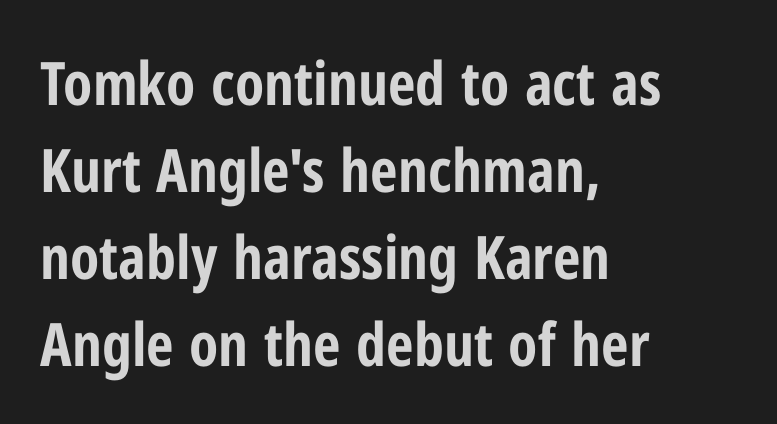
Q: Is the text bold? A: Yes.
Q: Is the text italic (slanted)? A: No, it is upright.
Q: Is the typeface a serif or a sans-serif typeface? A: Sans-serif.
Q: Is the text underlined? A: No.
Q: How is the paragraph aligned? A: Left-aligned.
Q: Is the spacing between letters normal or unusually wide? A: Normal.
Q: Is the spacing between lines tight, normal or loose? A: Normal.
Q: Width (condensed, normal, or wide)? A: Condensed.
Q: Stroke contrast? A: Low.
Q: x-height? A: Medium.
Q: Monospaced? A: No.
